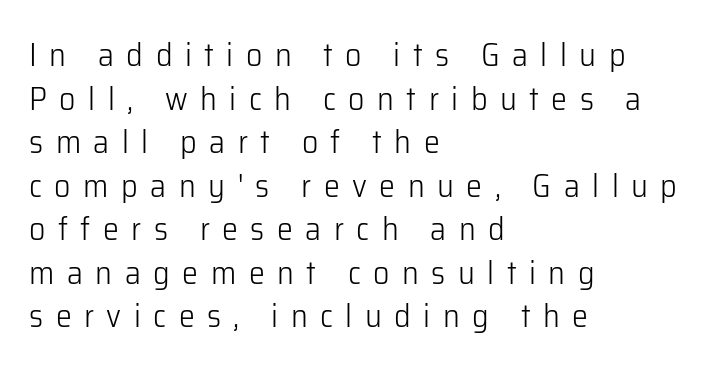
The image shows 32 px light sans-serif type, upright; set left-aligned, normal line spacing (1.36x), unusually wide letter spacing (+0.39 em), not underlined; low stroke contrast and a medium x-height.
